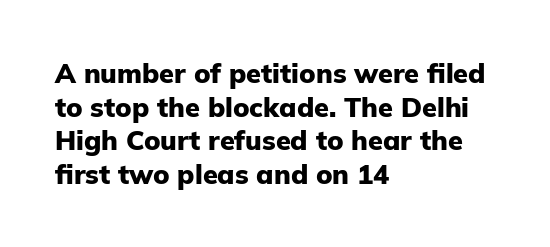
Its strokes are broad and dark, the hallmark of bold type. It's the straight-up-and-down kind of type. Regular leading. Caption: standard tracking, unaltered.
